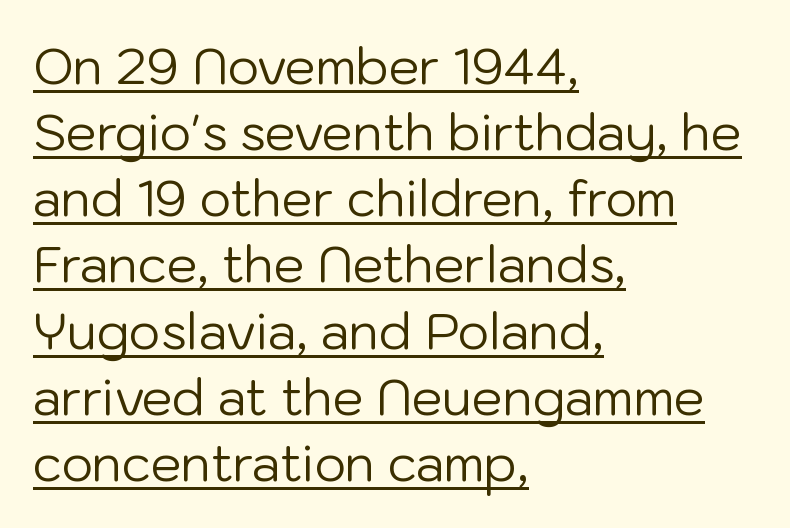
Q: Is the text bold? A: No.
Q: Is the text italic (slanted)? A: No, it is upright.
Q: Is the typeface a serif or a sans-serif typeface? A: Sans-serif.
Q: Is the text underlined? A: Yes.
Q: How is the paragraph aligned? A: Left-aligned.
Q: Is the spacing between letters normal or unusually wide? A: Normal.
Q: Is the spacing between lines tight, normal or loose? A: Normal.
Q: Width (condensed, normal, or wide)? A: Normal.
Q: Stroke contrast? A: Low.
Q: x-height? A: Medium.
Q: Monospaced? A: No.
